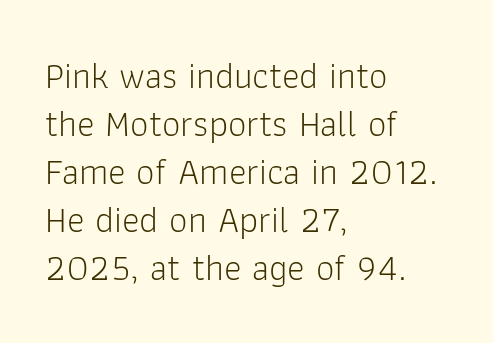
Heaviness? Minimal to ordinary, like unemphasized prose. The type sits square on the baseline with zero lean. The text was rendered using a sans face with plain stroke endings. Line spacing here is normal. Do the characters align in a grid? No, the font is proportional. These lines are set flush left with a ragged right edge.
